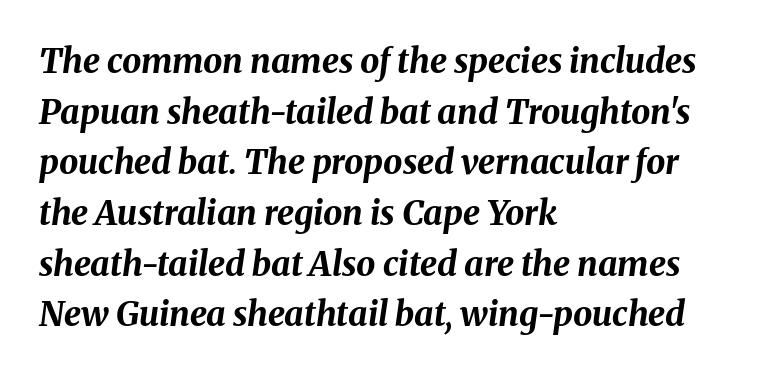
{"italic": "yes", "lean": "right", "slant_degrees": 8, "bold": "yes", "weight": "bold", "width": "normal", "stroke_contrast": "medium", "x_height": "medium", "monospaced": "no", "underline": "no", "align": "left", "line_spacing": "normal", "line_spacing_ratio": 1.49, "letter_spacing": "normal", "letter_spacing_em": 0.0, "glyph_px": 34}
